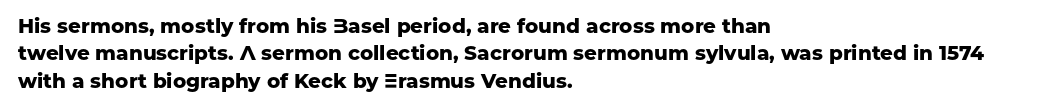
The image shows 20 px bold type, upright; set left-aligned, normal line spacing (1.37x), normal letter spacing, not underlined.
